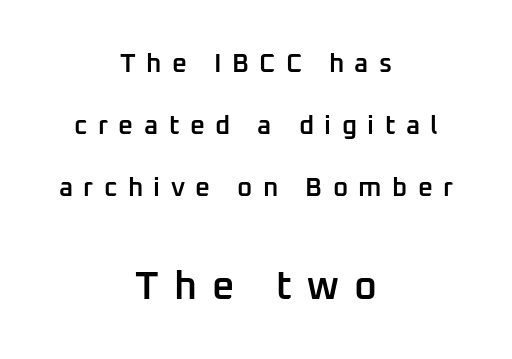
If you squint, the bottom block still reads clearly — it's the larger of the two. Honestly, there is no underline to notice here at all. This sample has the flowing, uneven cadence of proportional lettering. Visually the block forms a symmetrical silhouette, jagged on both flanks.
